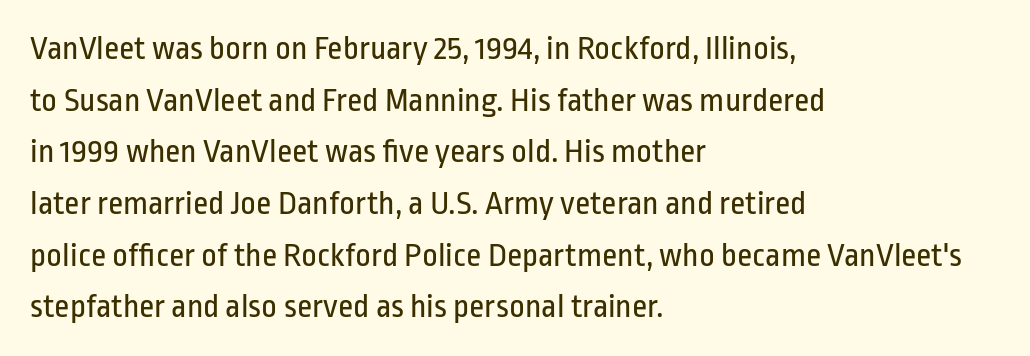
The image shows 34 px regular-weight, condensed sans-serif type, upright; set left-aligned, normal line spacing (1.52x), normal letter spacing, not underlined; low stroke contrast and a medium x-height.
